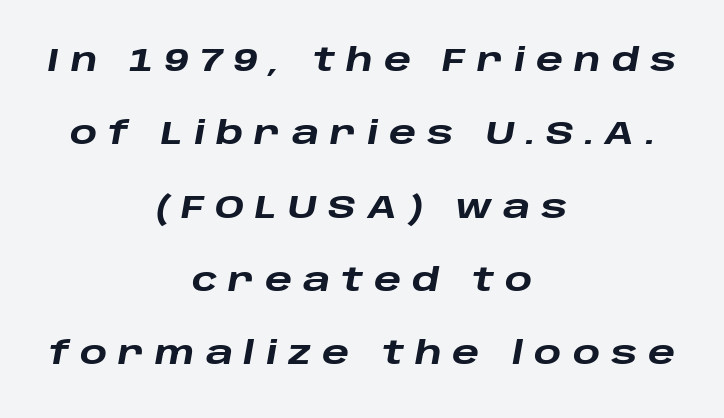
{"italic": "yes", "lean": "right", "slant_degrees": 10, "bold": "yes", "weight": "heavy", "width": "wide", "stroke_contrast": "low", "x_height": "large", "monospaced": "no", "underline": "no", "align": "center", "line_spacing": "loose", "line_spacing_ratio": 2.29, "letter_spacing": "wide", "letter_spacing_em": 0.34, "glyph_px": 32}
